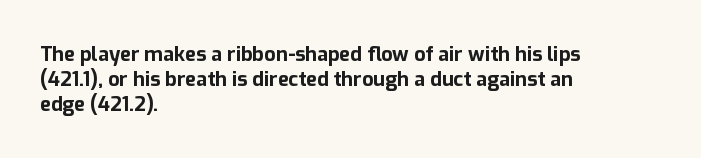
Q: Is the text bold? A: Yes.
Q: Is the text italic (slanted)? A: No, it is upright.
Q: Is the text underlined? A: No.
Q: How is the paragraph aligned? A: Left-aligned.
Q: Is the spacing between letters normal or unusually wide? A: Normal.
Q: Is the spacing between lines tight, normal or loose? A: Normal.
